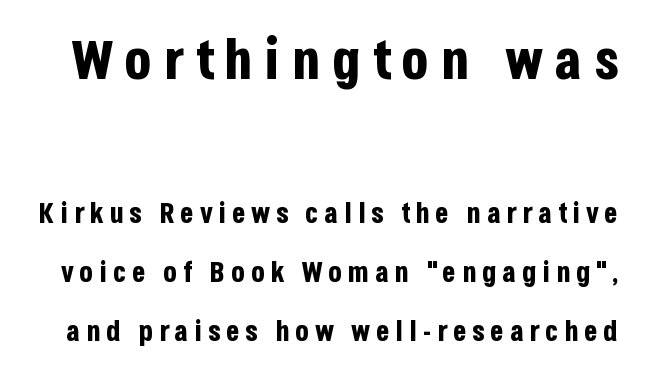
Q: Is the text bold? A: Yes.
Q: Is the text italic (slanted)? A: No, it is upright.
Q: Is the typeface a serif or a sans-serif typeface? A: Sans-serif.
Q: Is the text underlined? A: No.
Q: Is the spacing between letters normal or unusually wide? A: Unusually wide.
Q: Is the spacing between lines tight, normal or loose? A: Loose.
Q: Which block of text is set in a larger size, the first (top) or the second (bottom)? A: The first (top) one.
Q: Width (condensed, normal, or wide)? A: Condensed.
Q: Stroke contrast? A: Low.
Q: x-height? A: Large.
Q: Monospaced? A: No.
